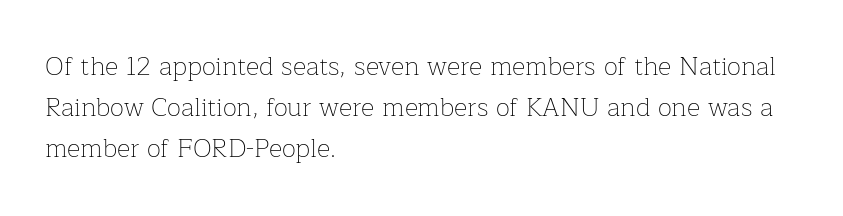
Q: Is the text bold? A: No.
Q: Is the text italic (slanted)? A: No, it is upright.
Q: Is the text underlined? A: No.
Q: How is the paragraph aligned? A: Left-aligned.
Q: Is the spacing between letters normal or unusually wide? A: Normal.
Q: Is the spacing between lines tight, normal or loose? A: Normal.
